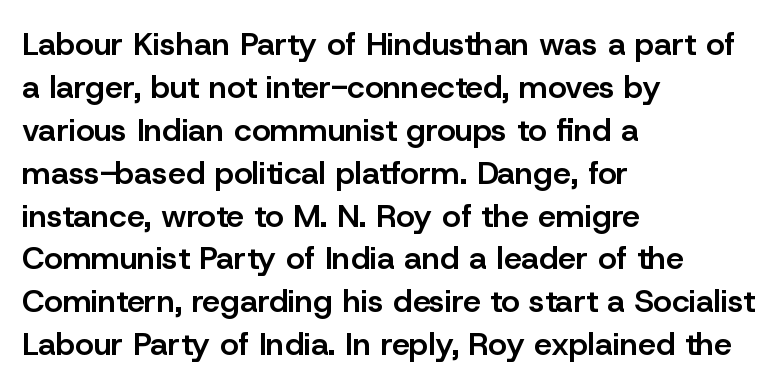
The image shows 32 px semibold sans-serif type, upright; set left-aligned, normal line spacing (1.34x), normal letter spacing, not underlined; low stroke contrast and a medium x-height.
